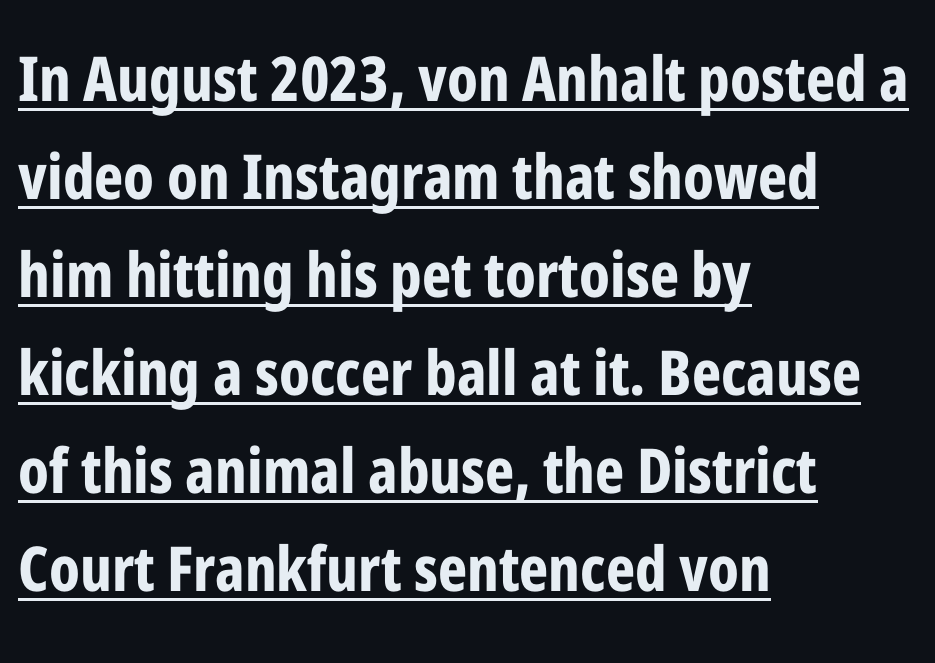
{"serif": "no", "italic": "no", "bold": "yes", "weight": "bold", "width": "condensed", "stroke_contrast": "low", "x_height": "medium", "monospaced": "no", "underline": "yes", "align": "left", "line_spacing": "normal", "line_spacing_ratio": 1.58, "letter_spacing": "normal", "letter_spacing_em": 0.0, "glyph_px": 62}
